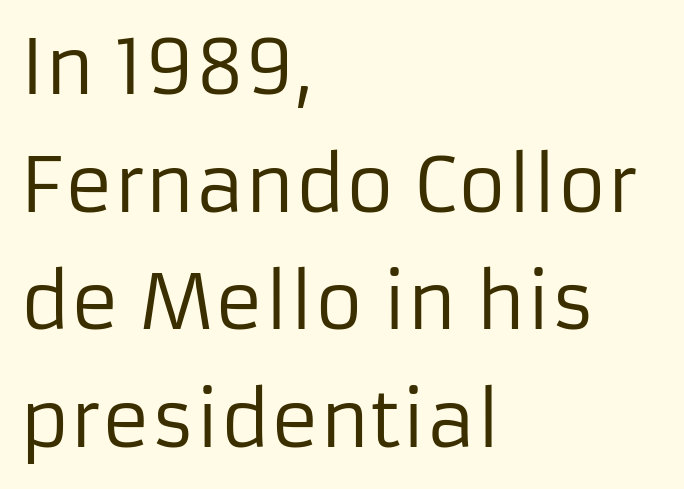
Q: Is the text bold? A: No.
Q: Is the text italic (slanted)? A: No, it is upright.
Q: Is the typeface a serif or a sans-serif typeface? A: Sans-serif.
Q: Is the text underlined? A: No.
Q: How is the paragraph aligned? A: Left-aligned.
Q: Is the spacing between letters normal or unusually wide? A: Normal.
Q: Is the spacing between lines tight, normal or loose? A: Normal.
Q: Width (condensed, normal, or wide)? A: Normal.
Q: Stroke contrast? A: Low.
Q: x-height? A: Medium.
Q: Monospaced? A: No.
